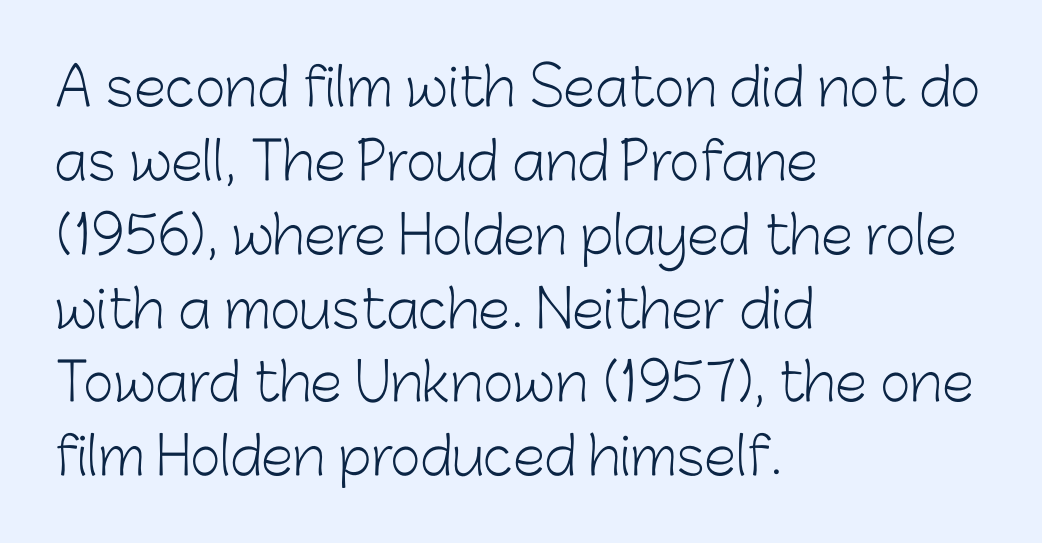
The image shows 52 px light sans-serif type, upright; set left-aligned, normal line spacing (1.42x), normal letter spacing, not underlined; low stroke contrast and a medium x-height.
